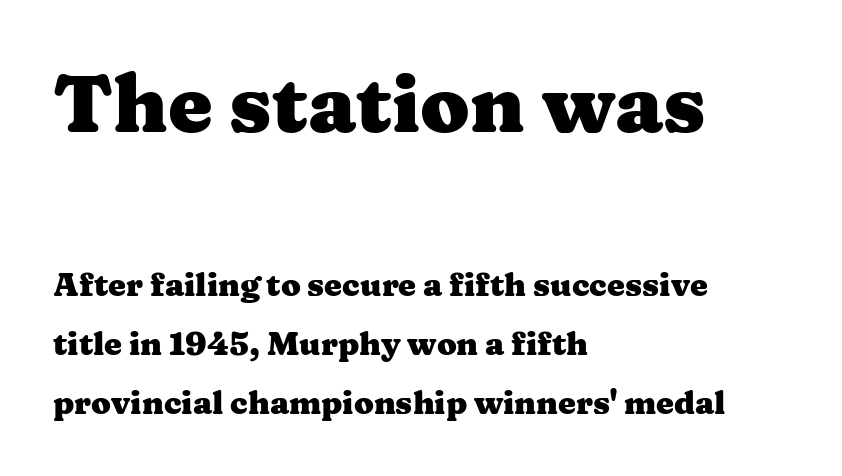
{"serif": "yes", "italic": "no", "bold": "yes", "weight": "heavy", "width": "wide", "stroke_contrast": "medium", "x_height": "medium", "monospaced": "no", "underline": "no", "align": "left", "line_spacing_ratio": 1.84, "letter_spacing": "normal", "letter_spacing_em": 0.0, "larger_block": "first", "size_ratio": 2.5, "glyph_px": 80}
